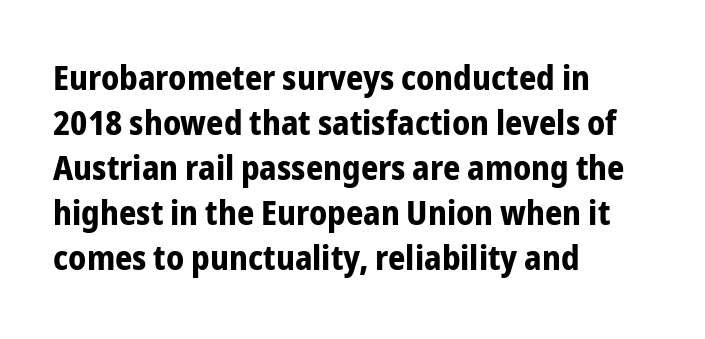
Q: Is the text bold? A: Yes.
Q: Is the text italic (slanted)? A: No, it is upright.
Q: Is the typeface a serif or a sans-serif typeface? A: Sans-serif.
Q: Is the text underlined? A: No.
Q: How is the paragraph aligned? A: Left-aligned.
Q: Is the spacing between letters normal or unusually wide? A: Normal.
Q: Is the spacing between lines tight, normal or loose? A: Normal.
Q: Width (condensed, normal, or wide)? A: Condensed.
Q: Stroke contrast? A: Low.
Q: x-height? A: Medium.
Q: Monospaced? A: No.
